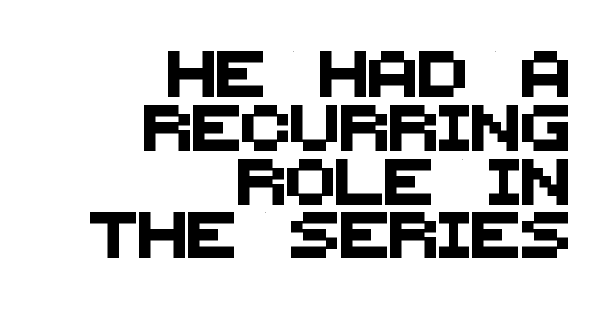
Bare-footed words on every line. Caption: standard tracking, unaltered. The setting favours the right margin, as signatures and pull-quotes sometimes do. Think of a printed novel: that variable character pitch is what you see here.
